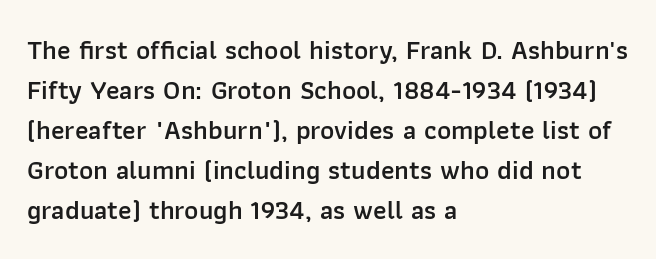
Q: Is the text bold? A: Semi-bold.
Q: Is the text italic (slanted)? A: No, it is upright.
Q: Is the text underlined? A: No.
Q: How is the paragraph aligned? A: Left-aligned.
Q: Is the spacing between letters normal or unusually wide? A: Normal.
Q: Is the spacing between lines tight, normal or loose? A: Normal.
